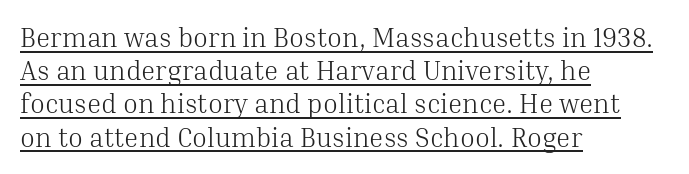
Q: Is the text bold? A: No.
Q: Is the text italic (slanted)? A: No, it is upright.
Q: Is the text underlined? A: Yes.
Q: How is the paragraph aligned? A: Left-aligned.
Q: Is the spacing between letters normal or unusually wide? A: Normal.
